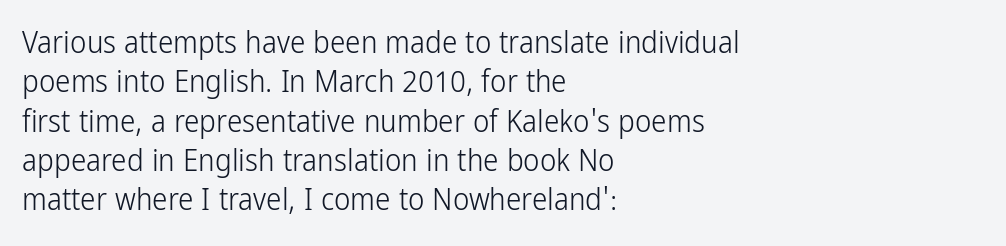
{"serif": "no", "italic": "no", "bold": "no", "weight": "light", "width": "condensed", "stroke_contrast": "low", "x_height": "medium", "monospaced": "no", "underline": "no", "align": "left", "line_spacing": "normal", "line_spacing_ratio": 1.27, "letter_spacing": "normal", "letter_spacing_em": 0.0, "glyph_px": 31}
